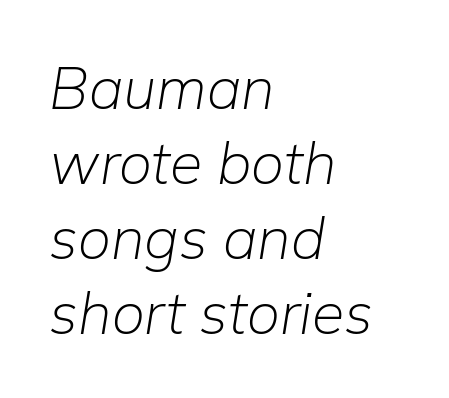
The image shows 59 px light type, italic (leaning right); set left-aligned, normal line spacing (1.27x), normal letter spacing, not underlined; low stroke contrast and a medium x-height.
